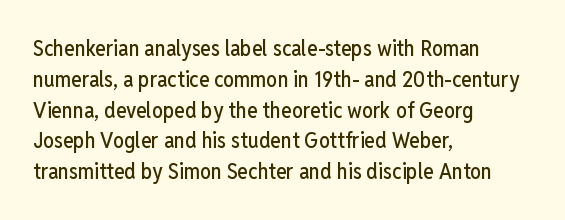
A classic flush-left, rag-right setting is used for this passage. Rendered with straight, roman letterforms. The rendering uses a moderate line-height, typical for paragraphs. In terms of letterspacing, this is plain default setting.
